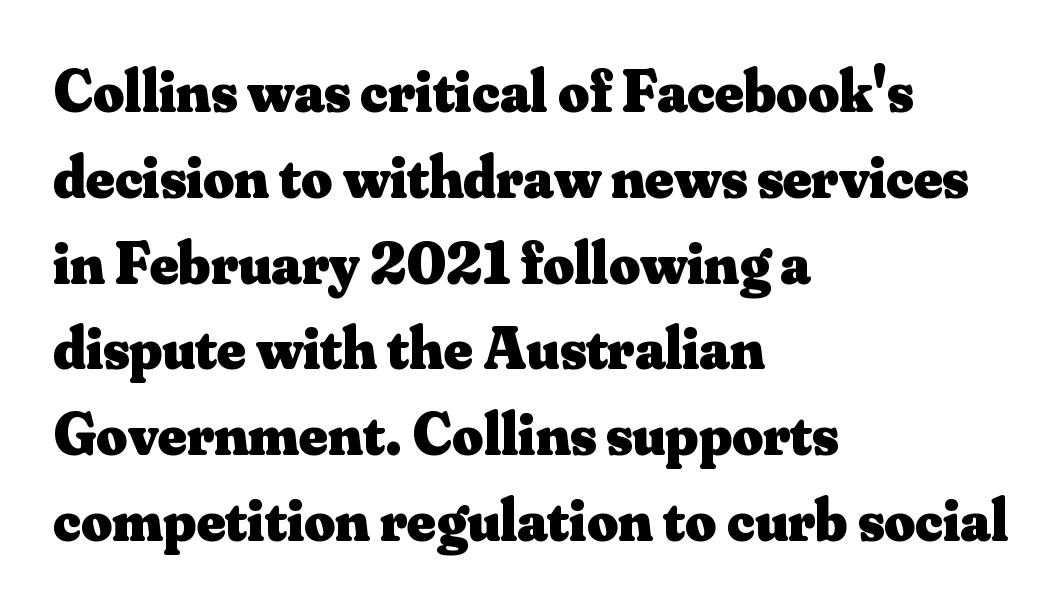
Q: Is the text bold? A: Yes.
Q: Is the text italic (slanted)? A: No, it is upright.
Q: Is the typeface a serif or a sans-serif typeface? A: Serif.
Q: Is the text underlined? A: No.
Q: How is the paragraph aligned? A: Left-aligned.
Q: Is the spacing between letters normal or unusually wide? A: Normal.
Q: Is the spacing between lines tight, normal or loose? A: Normal.
Q: Width (condensed, normal, or wide)? A: Normal.
Q: Stroke contrast? A: Medium.
Q: x-height? A: Small.
Q: Monospaced? A: No.
